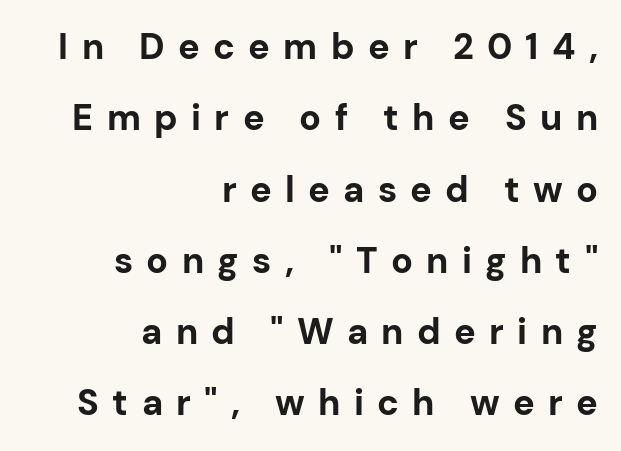
Plenty of ink on the page — the face is bold. These lines are rendered in a variable-pitch font. Widely set lines give the paragraph a tall, airy silhouette. This sample uses a sans-serif face.
